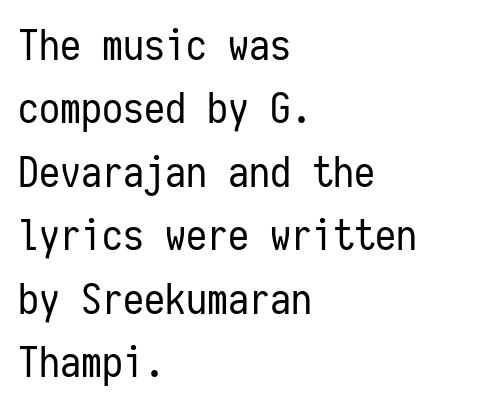
{"serif": "no", "italic": "no", "bold": "no", "weight": "regular", "width": "condensed", "stroke_contrast": "low", "x_height": "medium", "monospaced": "yes", "underline": "no", "align": "left", "line_spacing": "normal", "line_spacing_ratio": 1.51, "letter_spacing": "normal", "letter_spacing_em": 0.0, "glyph_px": 42}
